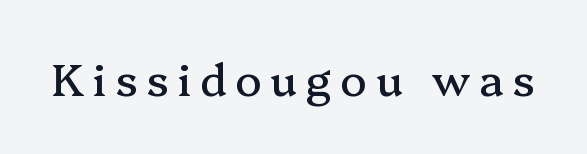
Q: Is the text italic (slanted)? A: No, it is upright.
Q: Is the typeface a serif or a sans-serif typeface? A: Serif.
Q: Is the text underlined? A: No.
Q: Is the spacing between letters normal or unusually wide? A: Unusually wide.
Q: Width (condensed, normal, or wide)? A: Normal.
Q: Stroke contrast? A: Medium.
Q: x-height? A: Medium.
Q: Monospaced? A: No.
